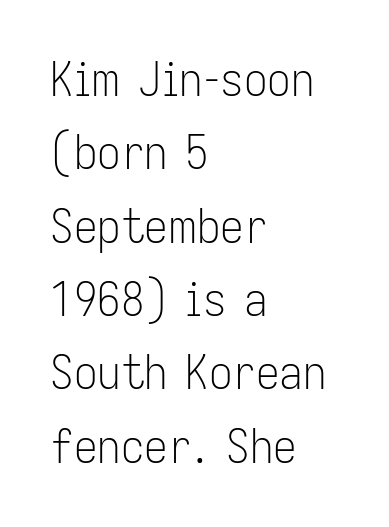
{"serif": "no", "italic": "no", "bold": "no", "weight": "light", "width": "condensed", "stroke_contrast": "low", "x_height": "medium", "monospaced": "no", "underline": "no", "align": "left", "line_spacing": "normal", "line_spacing_ratio": 1.56, "letter_spacing": "normal", "letter_spacing_em": 0.0, "glyph_px": 47}
